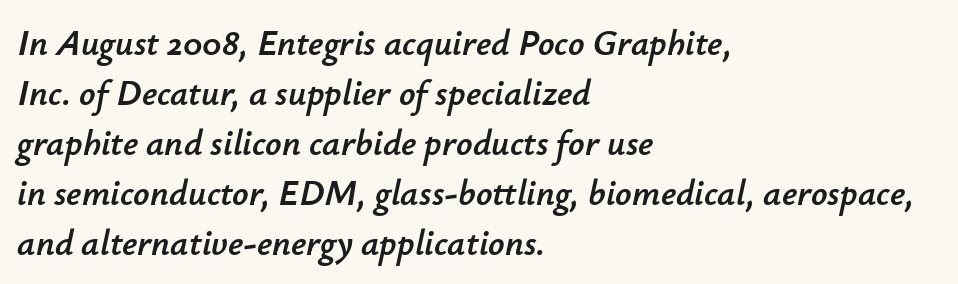
{"italic": "yes", "lean": "right", "slant_degrees": 12, "width": "normal", "stroke_contrast": "low", "x_height": "small", "monospaced": "no", "underline": "no", "align": "left", "line_spacing": "normal", "line_spacing_ratio": 1.39, "letter_spacing": "normal", "letter_spacing_em": 0.0, "glyph_px": 36}
